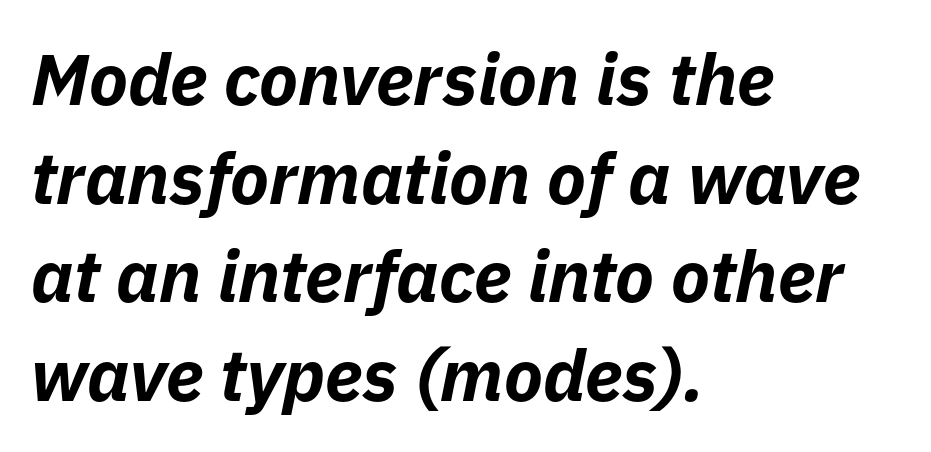
Q: Is the text bold? A: Yes.
Q: Is the text italic (slanted)? A: Yes, it leans right by about 11 degrees.
Q: Is the text underlined? A: No.
Q: How is the paragraph aligned? A: Left-aligned.
Q: Is the spacing between letters normal or unusually wide? A: Normal.
Q: Is the spacing between lines tight, normal or loose? A: Normal.
Q: Width (condensed, normal, or wide)? A: Normal.
Q: Stroke contrast? A: Low.
Q: x-height? A: Medium.
Q: Monospaced? A: No.
